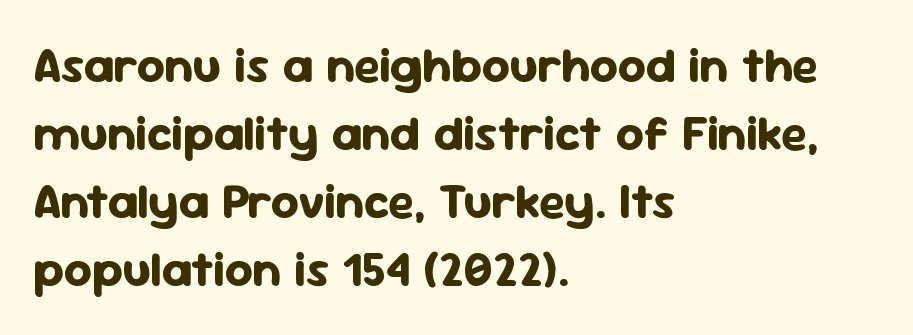
Letters rest on an invisible, unmarked baseline. No italicization has been applied; the sample stays upright. Honestly, the row spacing looks completely unremarkable. The rendering uses natural spacing where letterforms have individual widths. The lines are quadded left.
